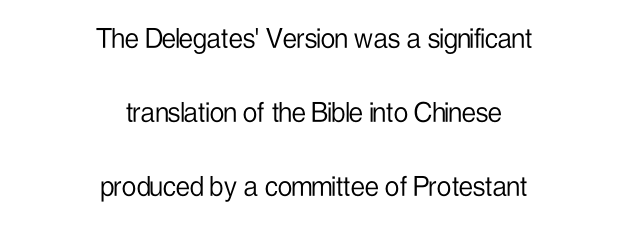
The image shows 32 px light, condensed sans-serif type, upright; set centered, loose line spacing (2.32x), normal letter spacing, not underlined; low stroke contrast and a medium x-height.
